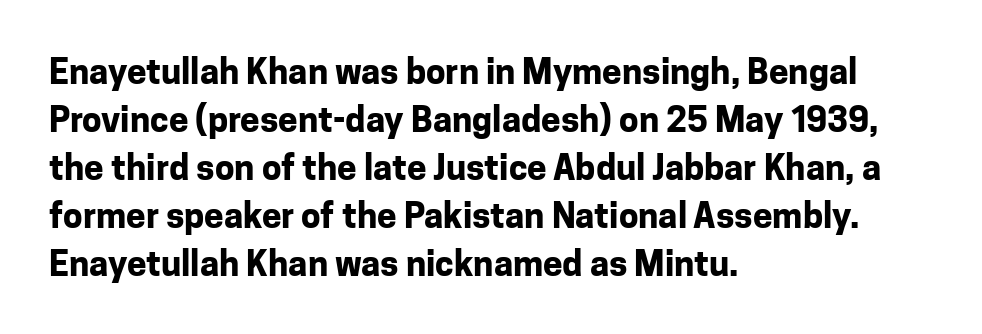
{"serif": "no", "italic": "no", "bold": "yes", "weight": "bold", "width": "normal", "stroke_contrast": "low", "x_height": "medium", "monospaced": "no", "underline": "no", "align": "left", "line_spacing": "normal", "line_spacing_ratio": 1.37, "letter_spacing": "normal", "letter_spacing_em": 0.0, "glyph_px": 35}
